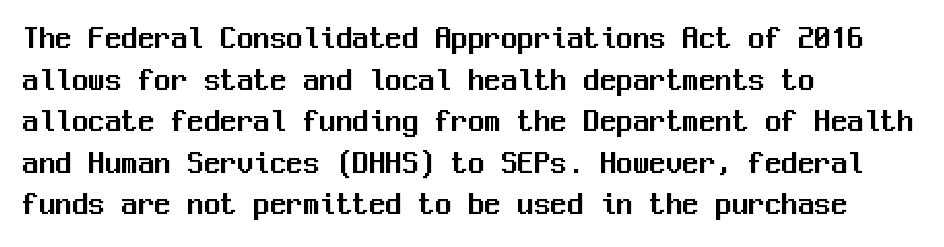
The image shows 33 px sans-serif type, upright, monospaced; set left-aligned, normal line spacing (1.26x), normal letter spacing, not underlined; medium stroke contrast and a medium x-height.
